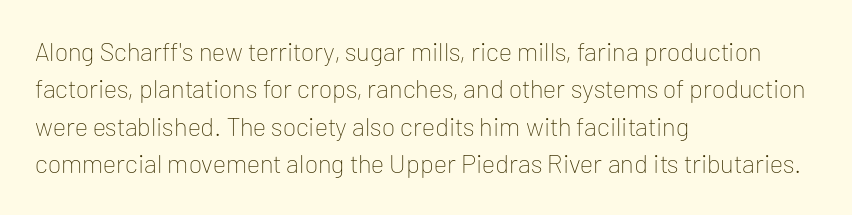
Is the letter spacing exaggerated? No — it looks like the ordinary default. This block has exactly the height ordinary leading produces. This is the regular roman posture of the typeface. Weight: not bold — regular or lighter.
